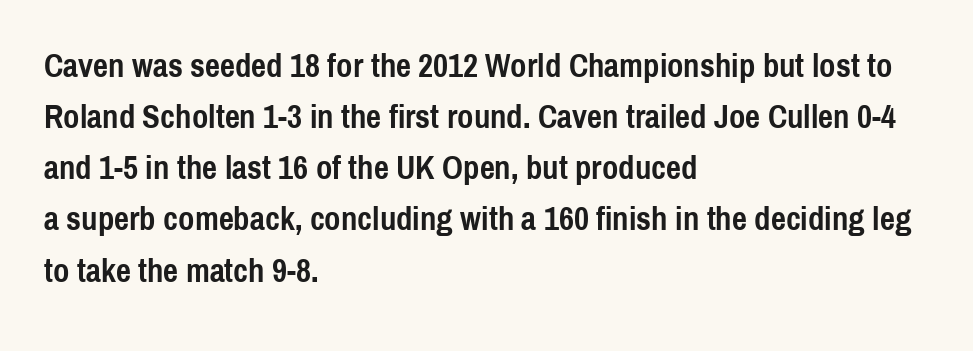
Q: Is the text bold? A: Yes.
Q: Is the text italic (slanted)? A: No, it is upright.
Q: Is the typeface a serif or a sans-serif typeface? A: Sans-serif.
Q: Is the text underlined? A: No.
Q: How is the paragraph aligned? A: Left-aligned.
Q: Is the spacing between letters normal or unusually wide? A: Normal.
Q: Is the spacing between lines tight, normal or loose? A: Normal.
Q: Width (condensed, normal, or wide)? A: Condensed.
Q: x-height? A: Medium.
Q: Monospaced? A: No.
